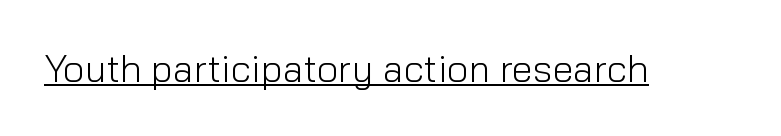
Q: Is the text bold? A: No.
Q: Is the text italic (slanted)? A: No, it is upright.
Q: Is the typeface a serif or a sans-serif typeface? A: Sans-serif.
Q: Is the text underlined? A: Yes.
Q: Is the spacing between letters normal or unusually wide? A: Normal.
Q: Width (condensed, normal, or wide)? A: Normal.
Q: Stroke contrast? A: Low.
Q: x-height? A: Medium.
Q: Monospaced? A: No.
